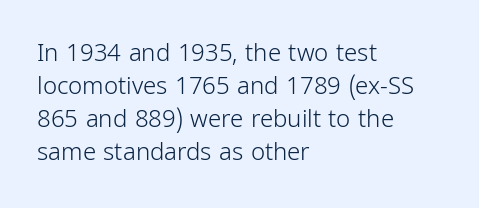
Horizontally, the lines are justified to the leading edge only. A roman cut, with each character standing at attention. The lines sit at an ordinary, default distance from one another. The font sits on the lighter half of the weight spectrum, regular included. Just letters on the line, the space beneath them empty. Standard letterfit; no display-style spreading of the glyphs.
